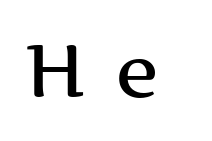
{"serif": "yes", "italic": "no", "width": "wide", "stroke_contrast": "medium", "x_height": "medium", "monospaced": "no", "underline": "no", "letter_spacing": "wide", "letter_spacing_em": 0.4, "glyph_px": 74}
